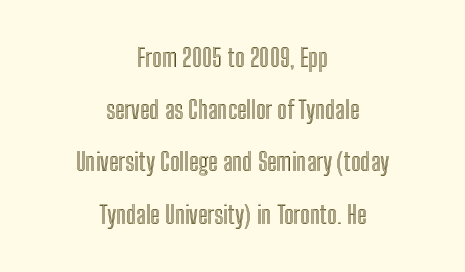
The image shows 25 px text type, upright; set centered, loose line spacing (2.09x), normal letter spacing, not underlined.
